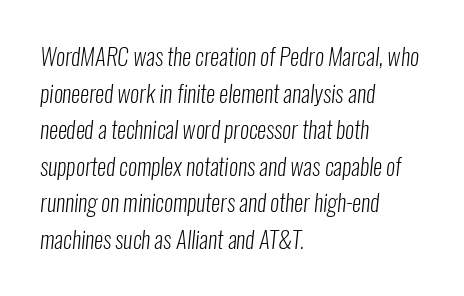
These lines sit exactly where default settings would place them. Teacher's note: observe the even left margin — that is flush-left alignment. Unmarked baselines from the first word to the last. The horizontal fit of the characters is conventional and even. Summary of weight: not heavy and not bold.
